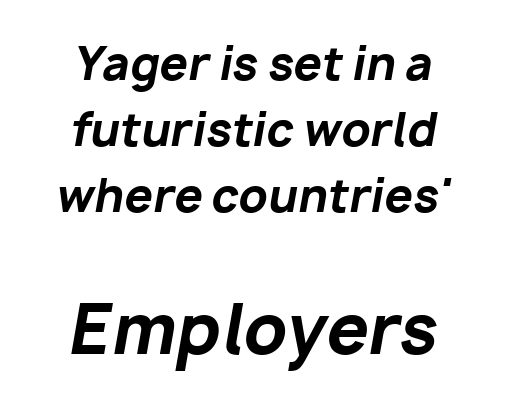
The horizontal fit of the characters is conventional and even. Proportional: the letters do not fall into vertical columns. Summary of weight: heavy, a full bold. The rendering positions every line midway between the sides. Regarding leading, the lines here are spaced in the standard way.
